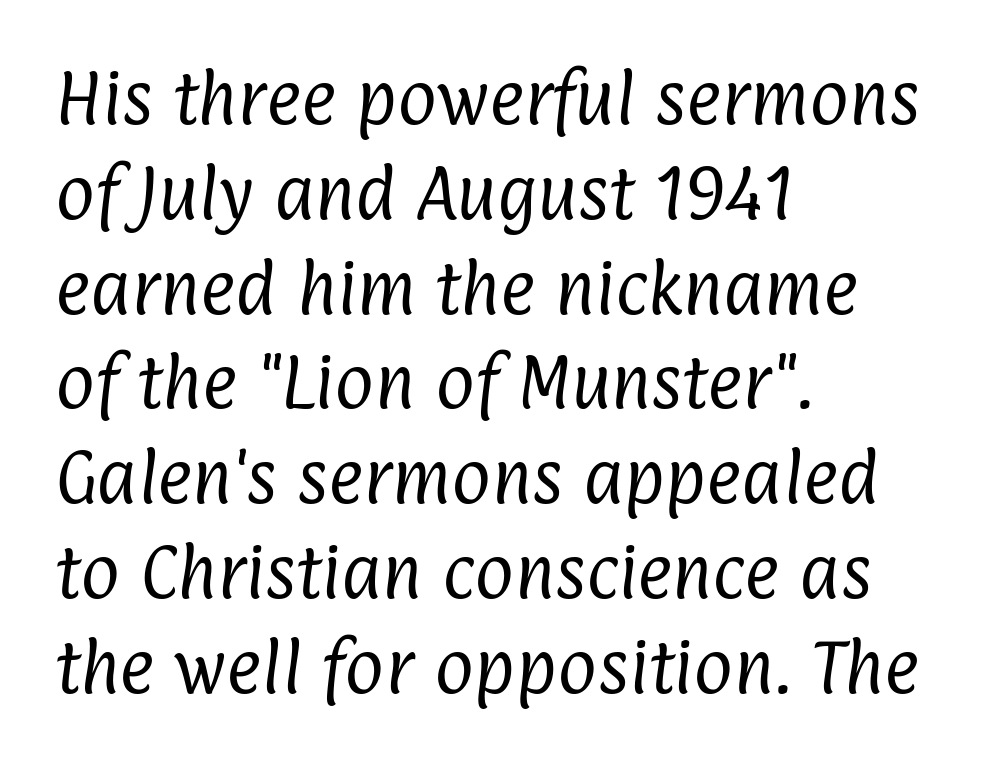
{"serif": "no", "bold": "no", "weight": "regular", "width": "condensed", "stroke_contrast": "low", "x_height": "medium", "monospaced": "no", "underline": "no", "align": "left", "line_spacing": "normal", "line_spacing_ratio": 1.58, "letter_spacing": "normal", "letter_spacing_em": 0.0, "glyph_px": 60}
